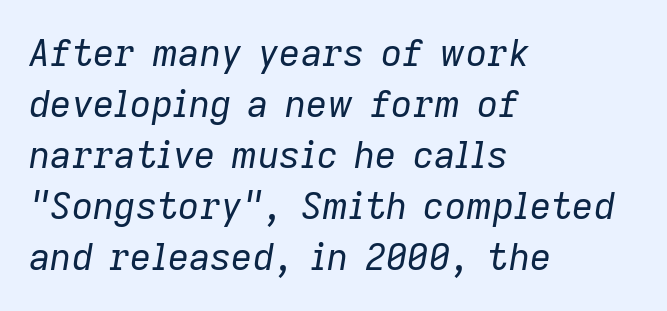
Rule under the text: the space is simply empty. The designer left line spacing at the default. Caption: face not bold, strokes unweighted. Proportional: the letters do not fall into vertical columns. The horizontal fit of the characters is conventional and even.
